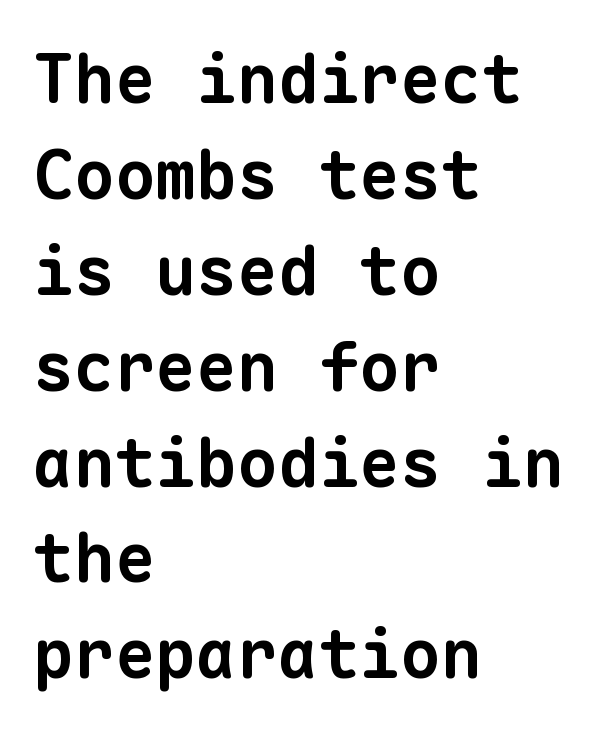
These lines are set flush left with a ragged right edge. In terms of leading, this rendering sits right in the middle. The face used here is monospaced, like something from a code editor. A sans-serif font was chosen for this passage. In terms of weight, the rendering is a true, heavy bold.
